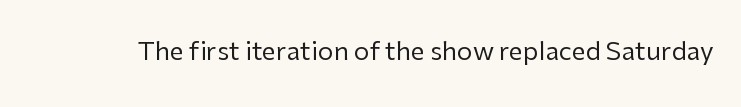
The rendering keeps characters at their native spacing. The font sits on the lighter half of the weight spectrum, regular included. Quick note: underline off. Is there any slant? The stems are plumb.
